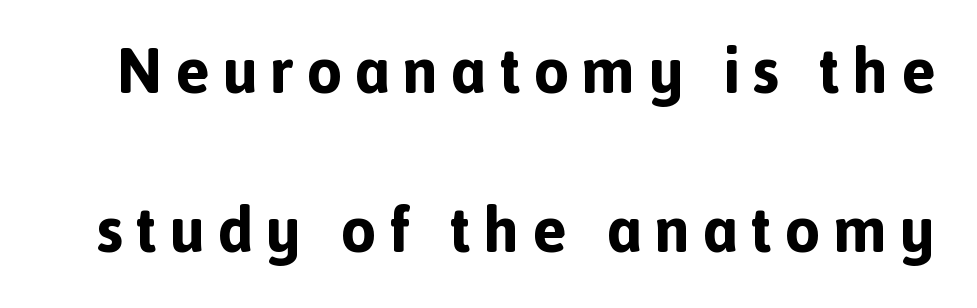
Q: Is the text bold? A: Yes.
Q: Is the text italic (slanted)? A: No, it is upright.
Q: Is the typeface a serif or a sans-serif typeface? A: Sans-serif.
Q: Is the text underlined? A: No.
Q: Is the spacing between lines tight, normal or loose? A: Loose.
Q: Width (condensed, normal, or wide)? A: Normal.
Q: x-height? A: Medium.
Q: Monospaced? A: No.
